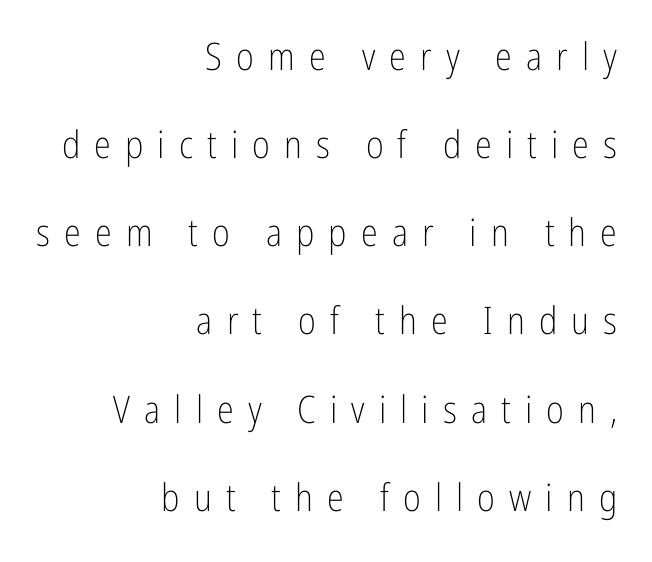
{"serif": "no", "italic": "no", "bold": "no", "weight": "light", "width": "condensed", "stroke_contrast": "low", "x_height": "medium", "monospaced": "no", "underline": "no", "align": "right", "line_spacing": "loose", "line_spacing_ratio": 2.32, "letter_spacing": "wide", "letter_spacing_em": 0.37, "glyph_px": 38}
